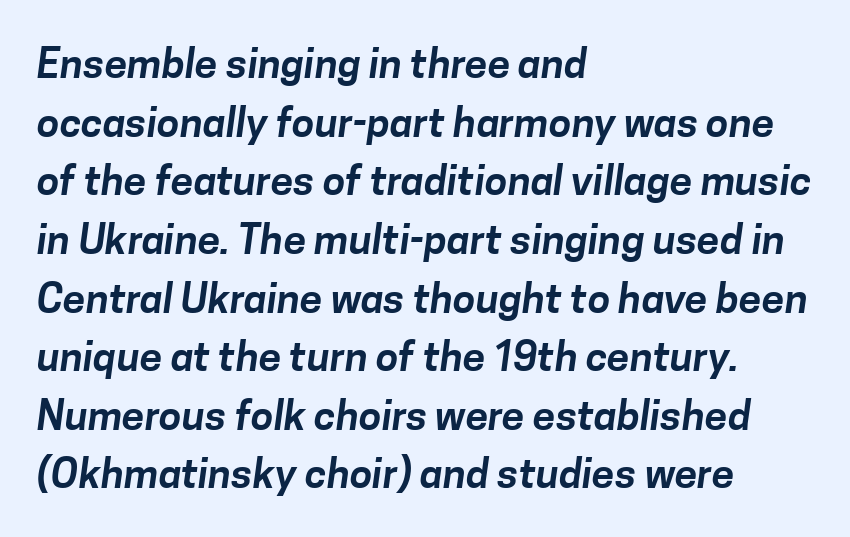
{"serif": "no", "width": "normal", "stroke_contrast": "low", "x_height": "medium", "monospaced": "no", "underline": "no", "align": "left", "line_spacing": "normal", "line_spacing_ratio": 1.43, "letter_spacing": "normal", "letter_spacing_em": 0.0, "glyph_px": 41}
